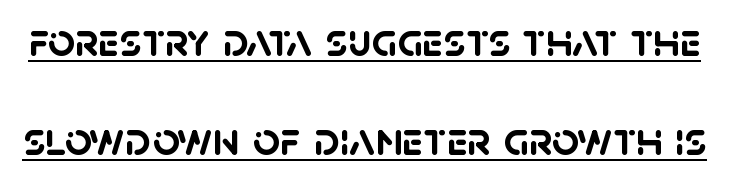
{"serif": "no", "bold": "yes", "weight": "semibold", "width": "normal", "stroke_contrast": "low", "x_height": "large", "monospaced": "no", "underline": "yes", "line_spacing": "loose", "line_spacing_ratio": 2.1, "letter_spacing": "normal", "letter_spacing_em": 0.0, "glyph_px": 47}
